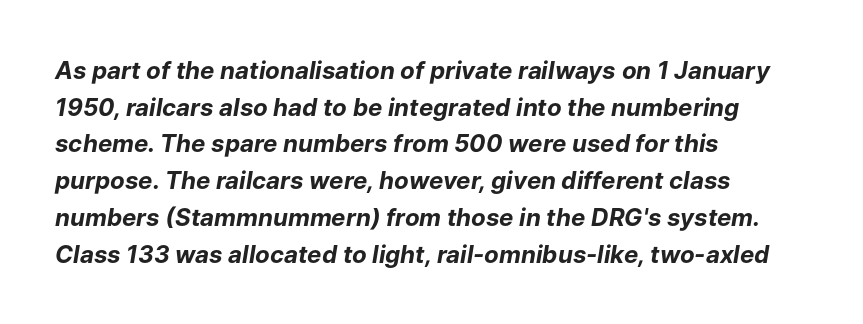
Q: Is the text bold? A: Yes.
Q: Is the text italic (slanted)? A: Yes, it leans right by about 9 degrees.
Q: Is the text underlined? A: No.
Q: How is the paragraph aligned? A: Left-aligned.
Q: Is the spacing between letters normal or unusually wide? A: Normal.
Q: Is the spacing between lines tight, normal or loose? A: Normal.
